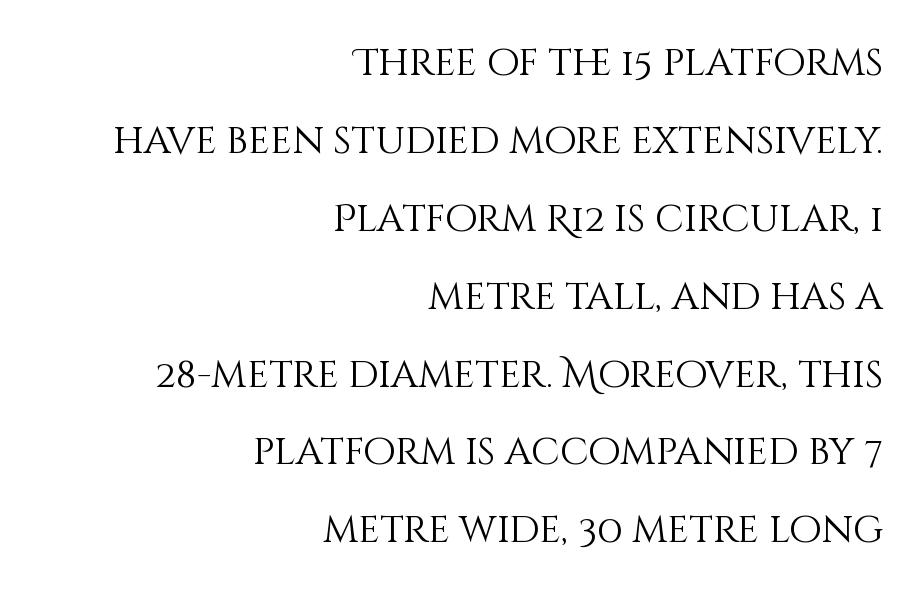
The letters advance in unequal steps, a hallmark of proportional type. Vertical spacing — loose. Teacher's note: observe the even right margin — that is flush-right alignment. Default kerning and tracking; the words read as compact shapes.
